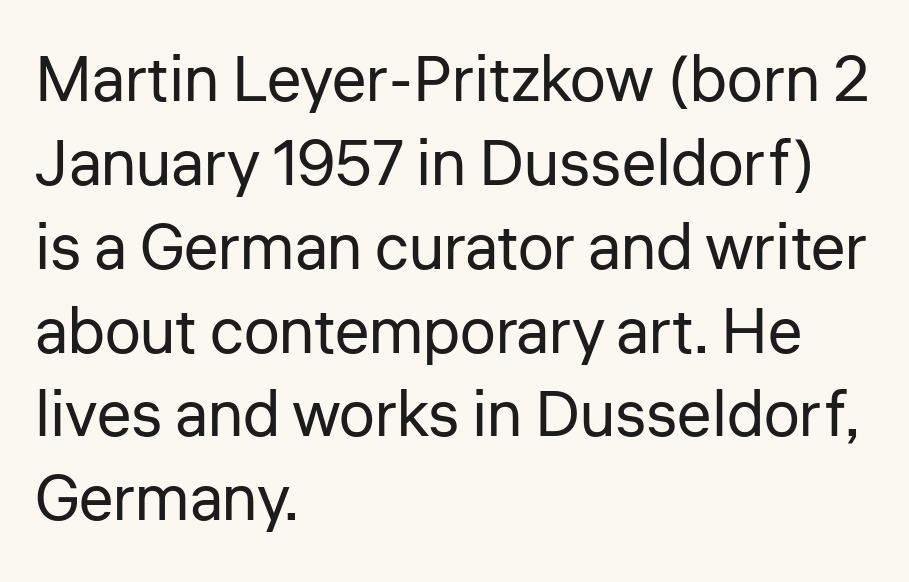
{"serif": "no", "italic": "no", "bold": "no", "weight": "regular", "width": "normal", "stroke_contrast": "low", "x_height": "medium", "monospaced": "no", "underline": "no", "align": "left", "line_spacing": "normal", "line_spacing_ratio": 1.31, "letter_spacing": "normal", "letter_spacing_em": 0.0, "glyph_px": 64}
